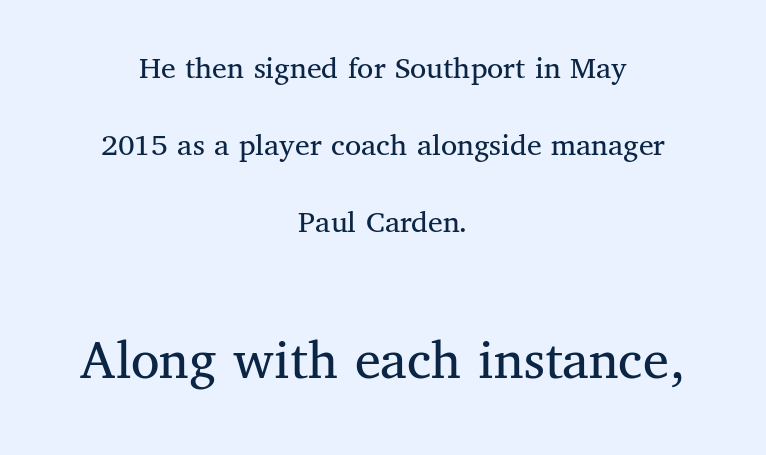
I'd call this a serif setting — the letters wear small feet. The whitespace from short lines is split evenly between both sides. The block of text is sparse from top to bottom, with ample space between rows. The passage shown is not underscored anywhere.
